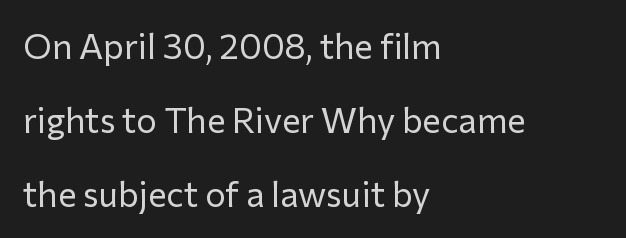
Observe the ordinary spacing: letters are neighbours, not strangers. The face looks like a standard text weight, possibly lighter. This sample has the flowing, uneven cadence of proportional lettering. Compared with typical paragraphs, the rows here are farther apart. Check under the words: just untouched page. A classic flush-left, rag-right setting is used for this passage.
